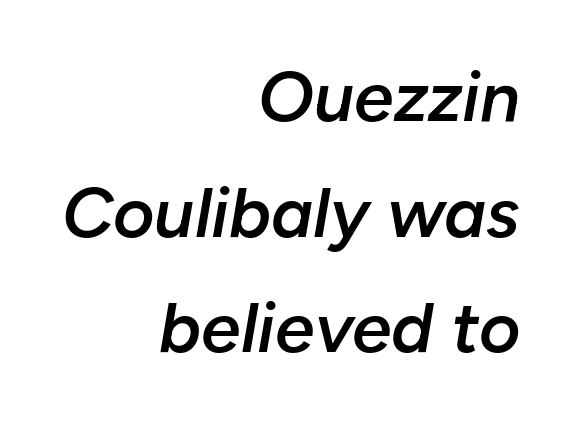
Right-aligned paragraph, ragged on the left. Style check: oblique. These lines are rendered in a variable-pitch font. The line texture is even and compact thanks to regular tracking. Each new line begins a customary step beneath the previous one.
